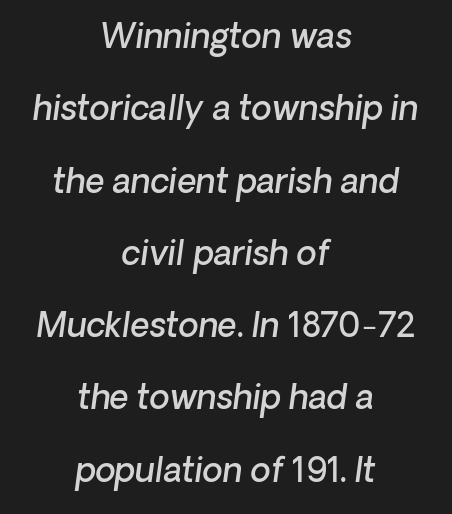
Q: Is the text bold? A: Semi-bold.
Q: Is the text italic (slanted)? A: Yes, it leans right by about 8 degrees.
Q: Is the text underlined? A: No.
Q: How is the paragraph aligned? A: Centered.
Q: Is the spacing between letters normal or unusually wide? A: Normal.
Q: Is the spacing between lines tight, normal or loose? A: Loose.
Q: Width (condensed, normal, or wide)? A: Normal.
Q: Stroke contrast? A: Low.
Q: x-height? A: Medium.
Q: Monospaced? A: No.
